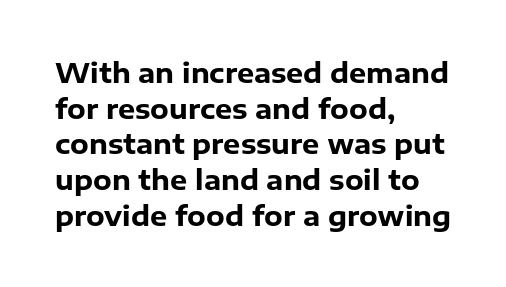
Q: Is the text bold? A: Yes.
Q: Is the text italic (slanted)? A: No, it is upright.
Q: Is the text underlined? A: No.
Q: How is the paragraph aligned? A: Left-aligned.
Q: Is the spacing between letters normal or unusually wide? A: Normal.
Q: Is the spacing between lines tight, normal or loose? A: Normal.
